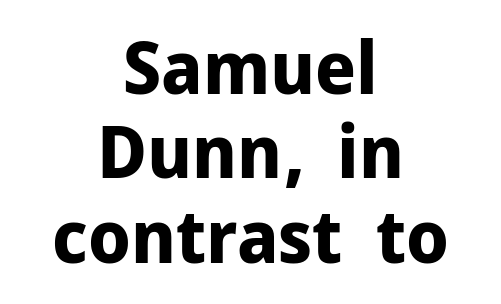
Underline: absent. Compared with a flush-left layout, this one balances lines on the center instead. Vertically, the passage feels compressed, each row crowding the next. Words appear dense and cohesive because spacing is normal. Heft: maximum for text — a bold. Serifs: no, the terminals of the letterforms are clean.
